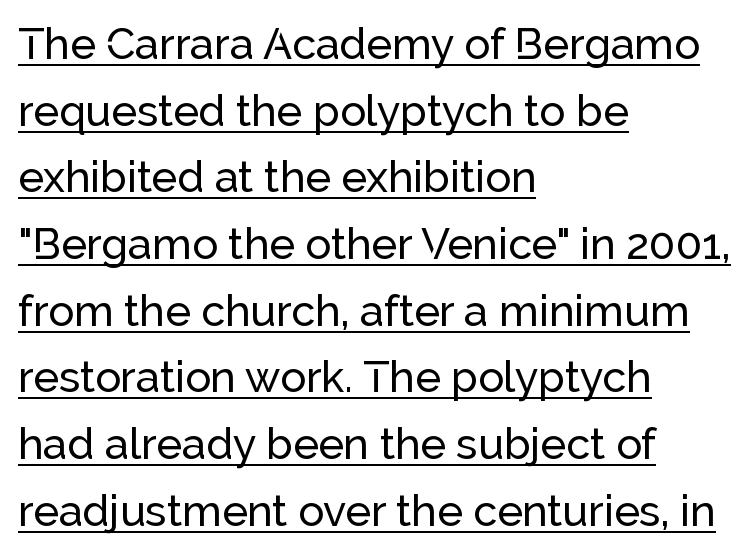
The image shows 43 px sans-serif type, upright; set left-aligned, normal line spacing (1.55x), normal letter spacing, underlined; low stroke contrast and a medium x-height.
